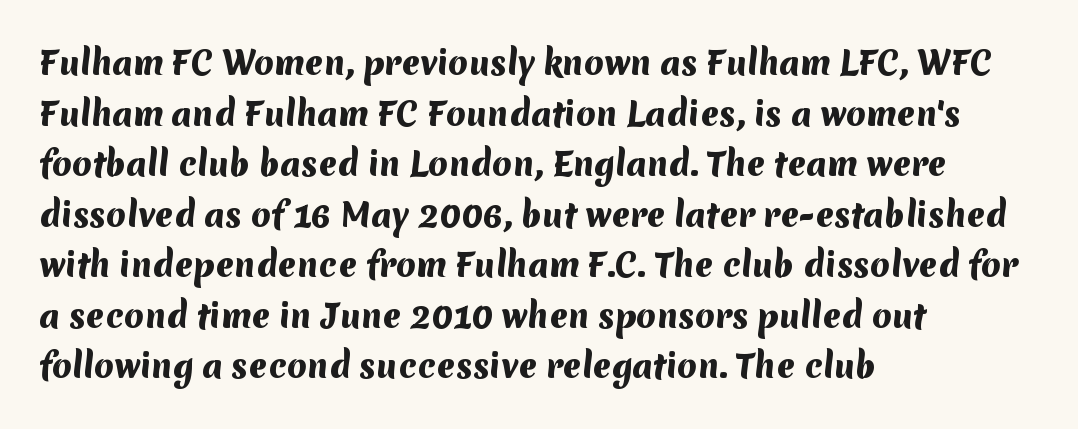
Anything drawn beneath the words? Only blank space. Summary of weight: heavy, a full bold. Observe the absence of serifs on each vertical stroke in this sample. Looks like regular typesetting: each glyph gets only the width it needs. Each word holds together tightly as a unit, with standard inter-letter gaps.
